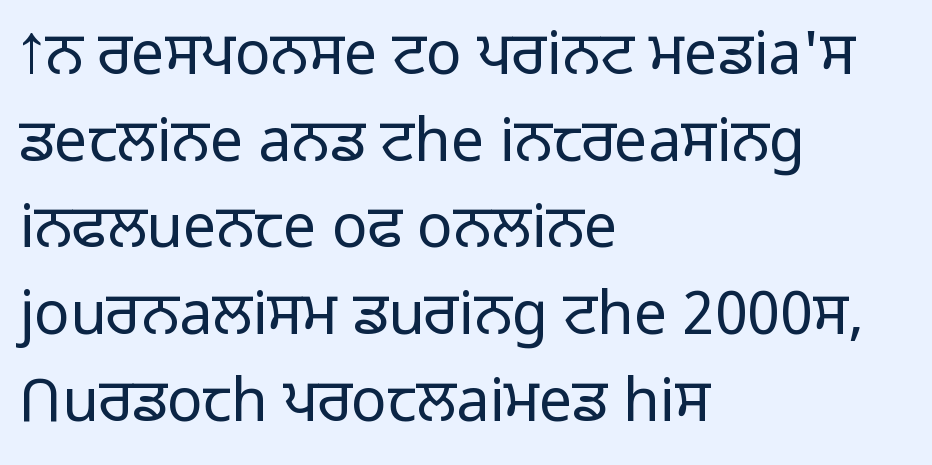
{"serif": "no", "italic": "no", "bold": "no", "weight": "light", "width": "normal", "stroke_contrast": "low", "x_height": "medium", "monospaced": "no", "underline": "no", "align": "left", "line_spacing": "normal", "line_spacing_ratio": 1.47, "letter_spacing": "normal", "letter_spacing_em": 0.0, "glyph_px": 59}
